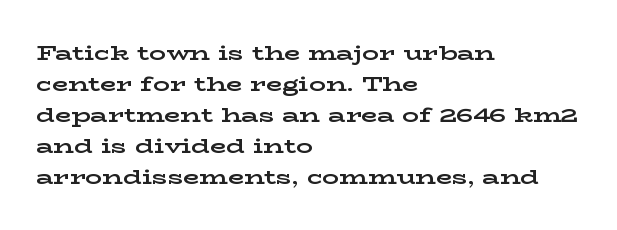
These lines keep a tight, regular rhythm from letter to letter. The typesetting leans heavy: a genuine bold. Line beginnings align vertically; line endings do not. If you drew a line through each stem, it would be perfectly vertical. Letters rest on an invisible, unmarked baseline.
